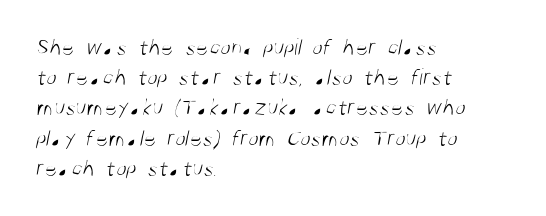
{"bold": "no", "underline": "no", "align": "left", "line_spacing": "normal", "line_spacing_ratio": 1.26, "letter_spacing": "normal", "letter_spacing_em": 0.0, "glyph_px": 24}
